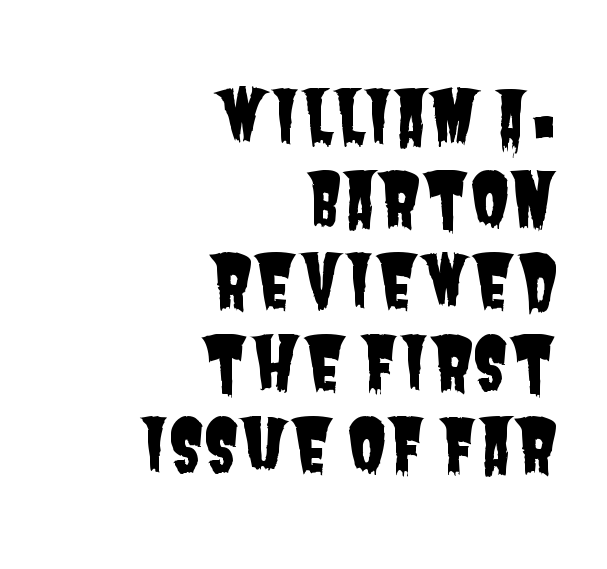
Q: Is the typeface a serif or a sans-serif typeface? A: Sans-serif.
Q: Is the text underlined? A: No.
Q: How is the paragraph aligned? A: Right-aligned.
Q: Is the spacing between letters normal or unusually wide? A: Normal.
Q: Is the spacing between lines tight, normal or loose? A: Tight.
Q: Width (condensed, normal, or wide)? A: Condensed.
Q: Stroke contrast? A: Low.
Q: x-height? A: Large.
Q: Monospaced? A: No.
